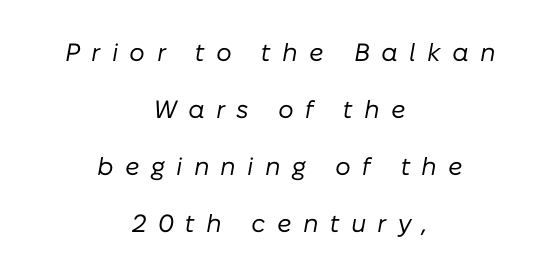
{"italic": "yes", "lean": "right", "slant_degrees": 10, "bold": "no", "underline": "no", "align": "center", "line_spacing": "loose", "line_spacing_ratio": 2.28, "letter_spacing": "wide", "letter_spacing_em": 0.45, "glyph_px": 25}
